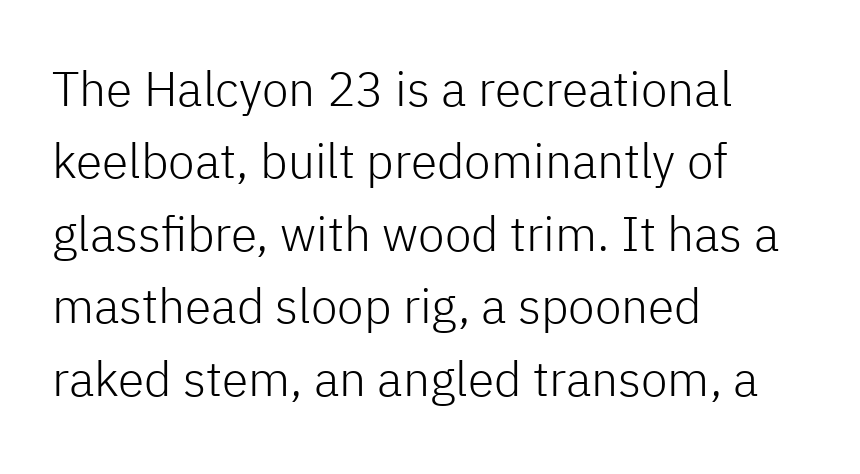
Baseline-to-baseline distance is the conventional proportion of letter height. Notice how the passage keeps a crisp vertical edge on the left only. You can tell it's not italic because the verticals are truly vertical. The face used here is proportionally spaced, like ordinary book or web type. The space directly below the letters is spotless. The typeface has the unassuming heft of standard copy or less.
